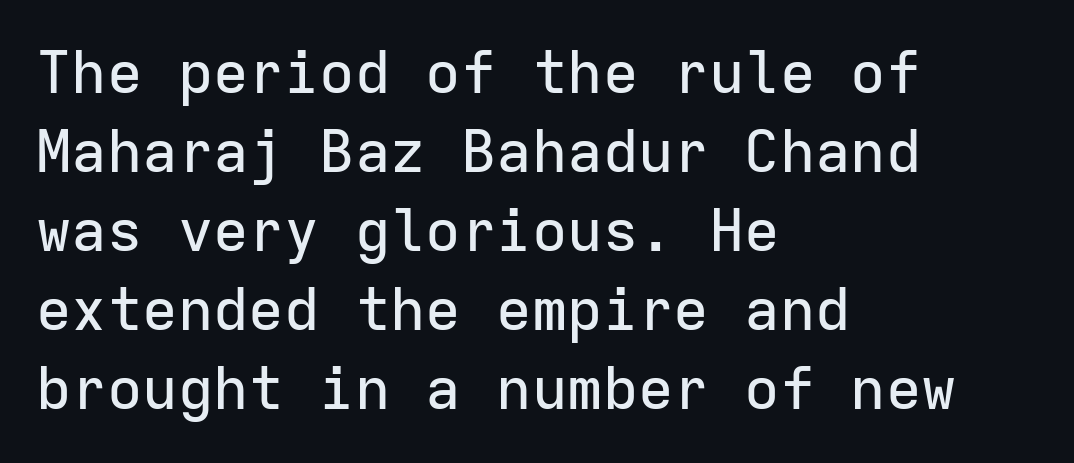
{"serif": "no", "italic": "no", "width": "normal", "stroke_contrast": "low", "x_height": "medium", "monospaced": "yes", "underline": "no", "align": "left", "line_spacing": "normal", "line_spacing_ratio": 1.34, "letter_spacing": "normal", "letter_spacing_em": 0.0, "glyph_px": 59}
